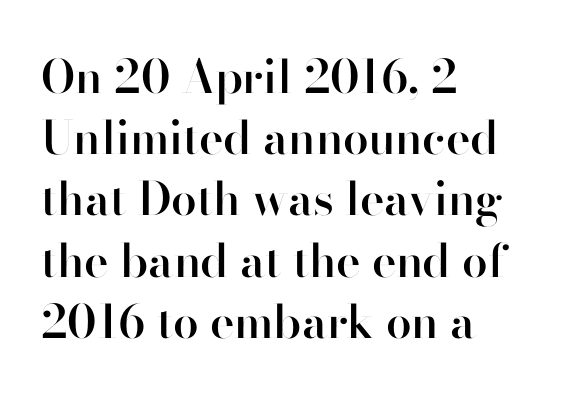
You could not count columns in this text — the font is proportionally spaced. The lettering holds an erect, upright posture throughout. The space between consecutive lines is moderate. Nope, no serifs anywhere on these letters. These lines stack with their left ends in a neat column.
